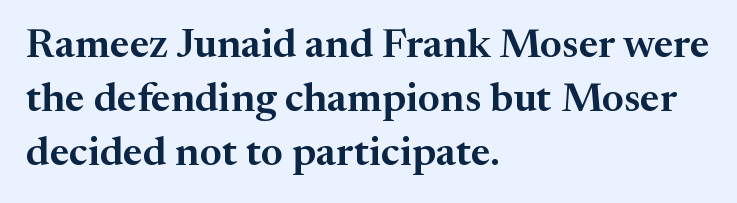
Q: Is the text italic (slanted)? A: No, it is upright.
Q: Is the typeface a serif or a sans-serif typeface? A: Serif.
Q: Is the text underlined? A: No.
Q: How is the paragraph aligned? A: Left-aligned.
Q: Is the spacing between letters normal or unusually wide? A: Normal.
Q: Is the spacing between lines tight, normal or loose? A: Normal.
Q: Width (condensed, normal, or wide)? A: Normal.
Q: Stroke contrast? A: Medium.
Q: x-height? A: Medium.
Q: Monospaced? A: No.
